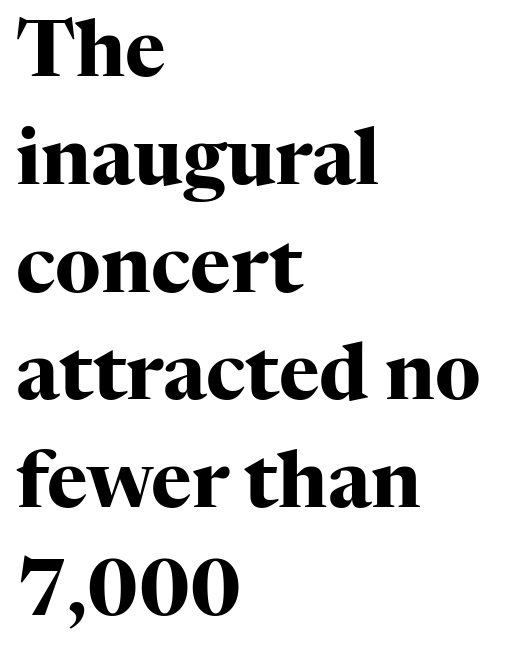
{"serif": "yes", "italic": "no", "bold": "yes", "weight": "heavy", "width": "normal", "stroke_contrast": "high", "x_height": "medium", "monospaced": "no", "underline": "no", "align": "left", "line_spacing": "normal", "line_spacing_ratio": 1.4, "letter_spacing": "normal", "letter_spacing_em": 0.0, "glyph_px": 77}
